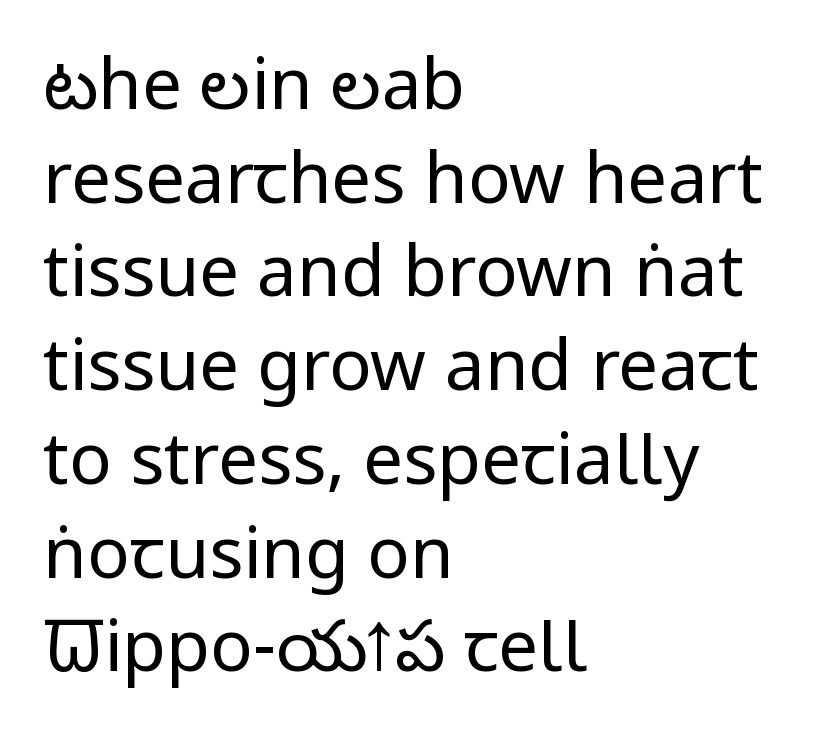
{"serif": "no", "italic": "no", "bold": "no", "weight": "regular", "width": "condensed", "stroke_contrast": "low", "x_height": "large", "monospaced": "no", "underline": "no", "align": "left", "line_spacing": "normal", "line_spacing_ratio": 1.32, "letter_spacing": "normal", "letter_spacing_em": 0.0, "glyph_px": 71}
